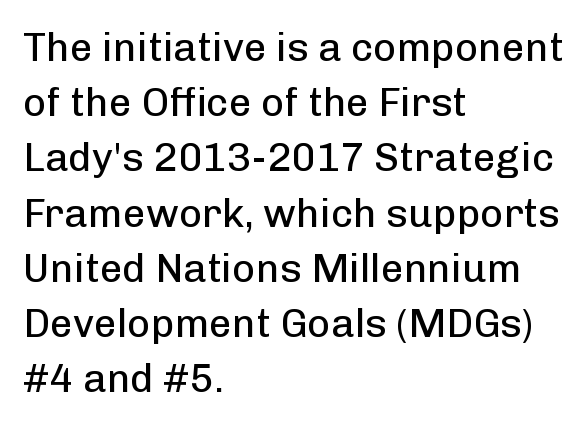
Q: Is the text bold? A: No.
Q: Is the text italic (slanted)? A: No, it is upright.
Q: Is the typeface a serif or a sans-serif typeface? A: Sans-serif.
Q: Is the text underlined? A: No.
Q: How is the paragraph aligned? A: Left-aligned.
Q: Is the spacing between letters normal or unusually wide? A: Normal.
Q: Is the spacing between lines tight, normal or loose? A: Normal.
Q: Width (condensed, normal, or wide)? A: Normal.
Q: Stroke contrast? A: Low.
Q: x-height? A: Medium.
Q: Monospaced? A: No.
